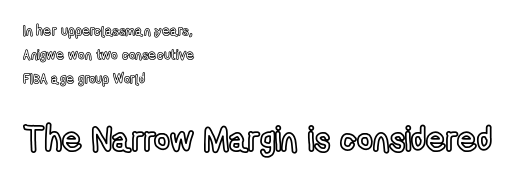
Q: Is the text italic (slanted)? A: No, it is upright.
Q: Is the text underlined? A: No.
Q: How is the paragraph aligned? A: Left-aligned.
Q: Is the spacing between letters normal or unusually wide? A: Normal.
Q: Is the spacing between lines tight, normal or loose? A: Normal.
Q: Which block of text is set in a larger size, the first (top) or the second (bottom)? A: The second (bottom) one.
Q: Width (condensed, normal, or wide)? A: Condensed.
Q: x-height? A: Medium.
Q: Monospaced? A: No.
